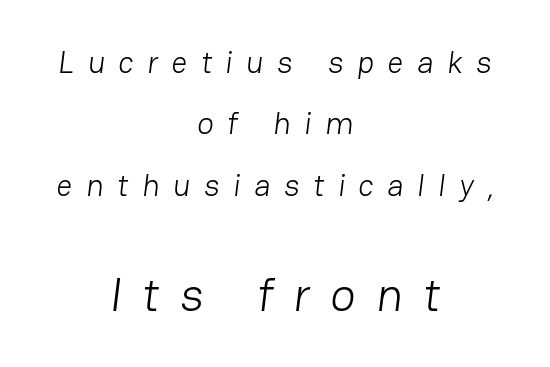
Vertical spacing — loose. In terms of letterspacing, this is a distinctly airy, spread setting. This reads as an unemphasized weight, regular at the heaviest. Here the second block reads like a headline and the first like body copy.
